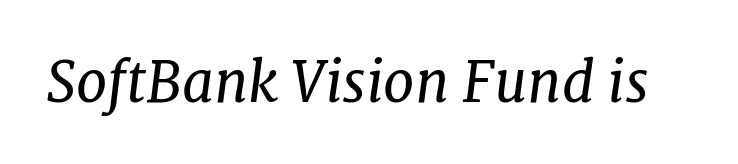
{"serif": "yes", "italic": "yes", "lean": "right", "slant_degrees": 7, "bold": "no", "weight": "regular", "width": "normal", "stroke_contrast": "low", "x_height": "medium", "monospaced": "no", "underline": "no", "letter_spacing": "normal", "letter_spacing_em": 0.0, "glyph_px": 56}
